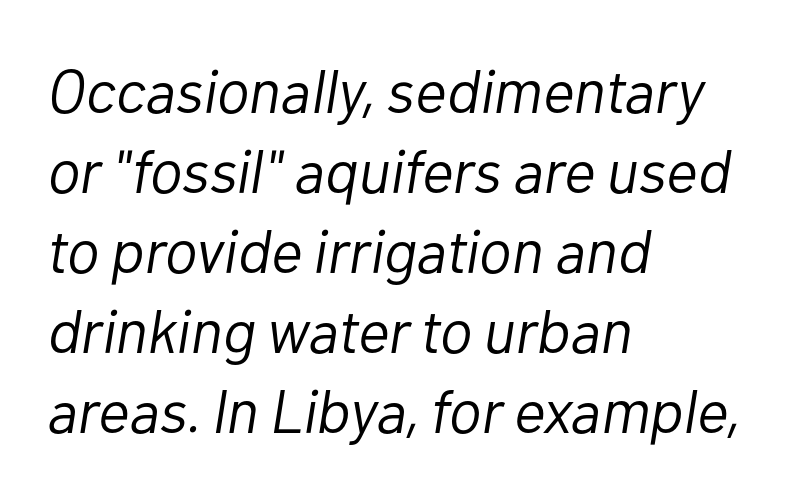
The image shows 61 px light type, italic (leaning right); set left-aligned, normal line spacing (1.31x), normal letter spacing, not underlined; low stroke contrast and a medium x-height.
